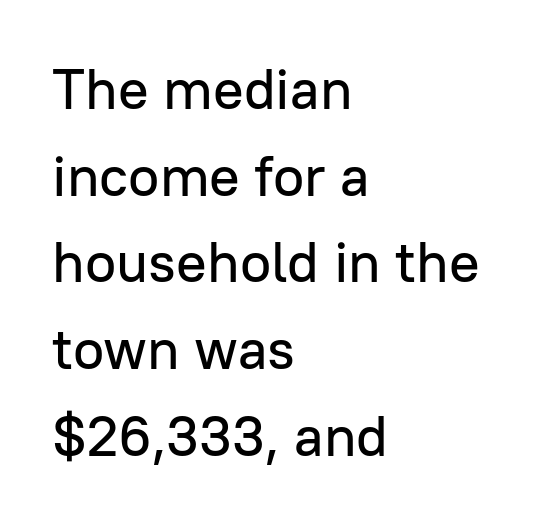
The image shows 57 px sans-serif type, upright; set left-aligned, normal line spacing (1.52x), normal letter spacing, not underlined; low stroke contrast and a medium x-height.
